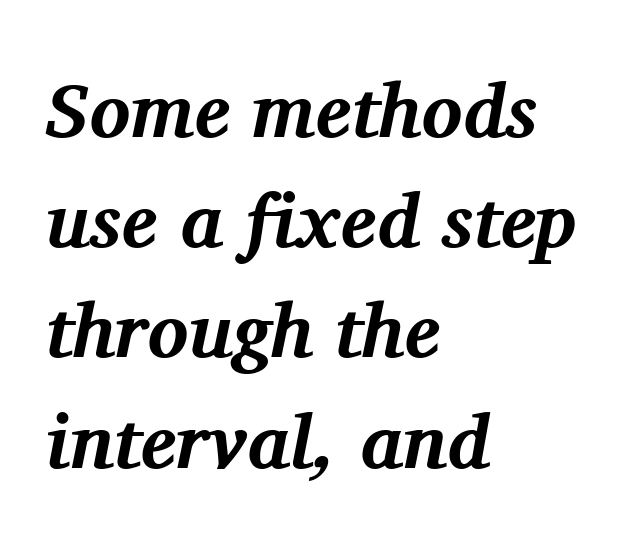
{"serif": "yes", "italic": "yes", "lean": "right", "slant_degrees": 11, "bold": "yes", "weight": "bold", "width": "normal", "stroke_contrast": "medium", "x_height": "medium", "monospaced": "no", "underline": "no", "align": "left", "line_spacing": "normal", "line_spacing_ratio": 1.45, "letter_spacing": "normal", "letter_spacing_em": 0.0, "glyph_px": 76}
